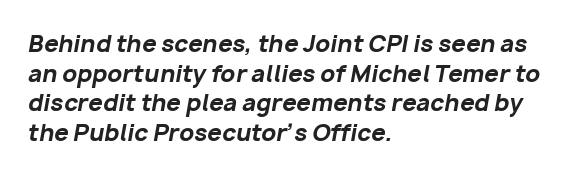
{"italic": "yes", "lean": "right", "slant_degrees": 10, "bold": "yes", "underline": "no", "align": "left", "line_spacing": "normal", "line_spacing_ratio": 1.29, "letter_spacing": "normal", "letter_spacing_em": 0.0, "glyph_px": 23}
